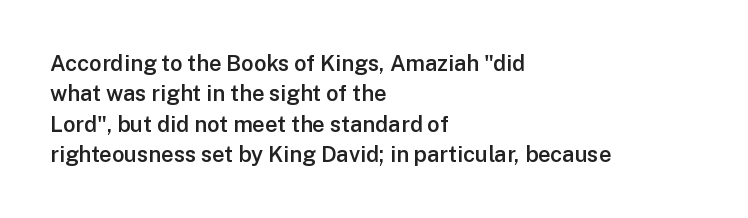
Q: Is the text bold? A: Semi-bold.
Q: Is the text italic (slanted)? A: No, it is upright.
Q: Is the text underlined? A: No.
Q: How is the paragraph aligned? A: Left-aligned.
Q: Is the spacing between letters normal or unusually wide? A: Normal.
Q: Is the spacing between lines tight, normal or loose? A: Normal.
